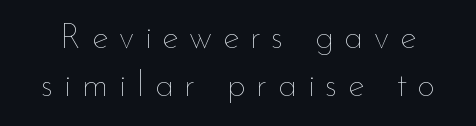
{"italic": "no", "bold": "no", "weight": "thin", "width": "normal", "stroke_contrast": "low", "x_height": "small", "monospaced": "no", "underline": "no", "line_spacing": "normal", "line_spacing_ratio": 1.37, "letter_spacing": "wide", "letter_spacing_em": 0.3, "glyph_px": 35}
